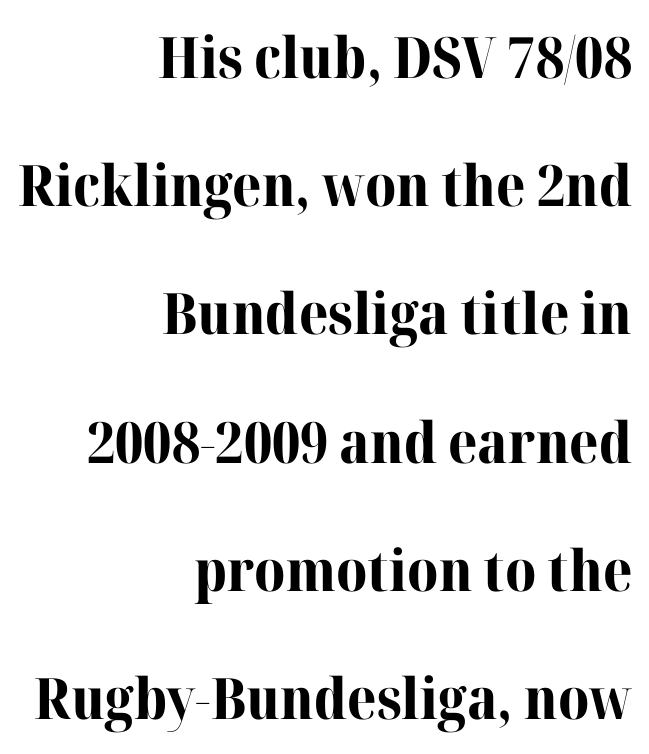
Letter spacing: default. The typesetting leans heavy: a genuine bold. The text was rendered using a seriffed face with decorative stroke endings. The typography opts for an upright posture over an oblique one. Underline: absent.
